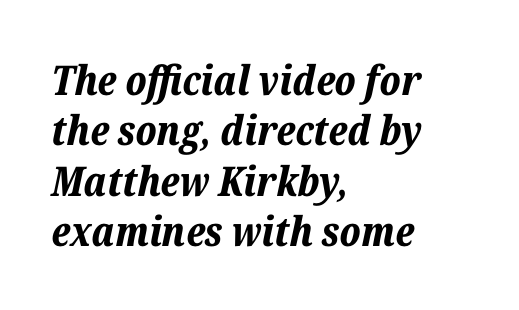
{"italic": "yes", "lean": "right", "slant_degrees": 12, "bold": "yes", "weight": "bold", "width": "normal", "stroke_contrast": "low", "x_height": "medium", "monospaced": "no", "underline": "no", "align": "left", "line_spacing_ratio": 1.23, "letter_spacing": "normal", "letter_spacing_em": 0.0, "glyph_px": 41}
